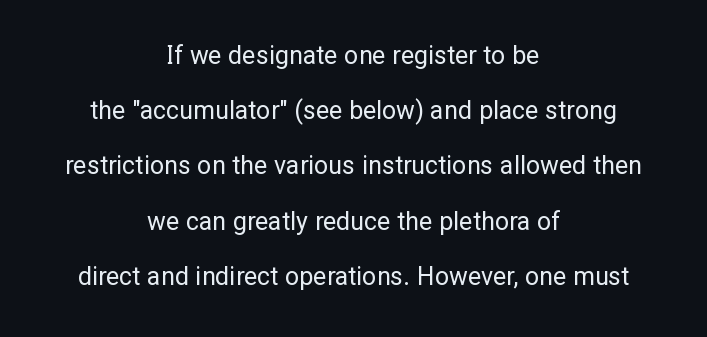
The image shows 25 px text type, upright; set centered, loose line spacing (2.21x), normal letter spacing, not underlined.
